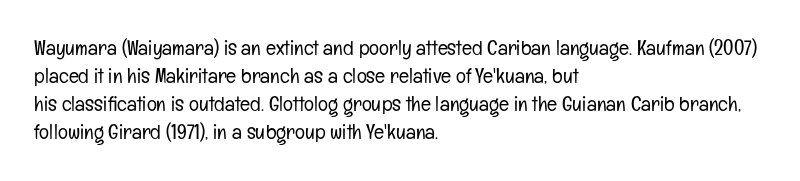
Visually the block forms a straight wall on the left and a jagged coastline on the right. Style check: upright. Bold? No — there's no thickening of the strokes. Notice how descenders clear the ascenders below comfortably — that's standard leading. Each word holds together tightly as a unit, with standard inter-letter gaps.
